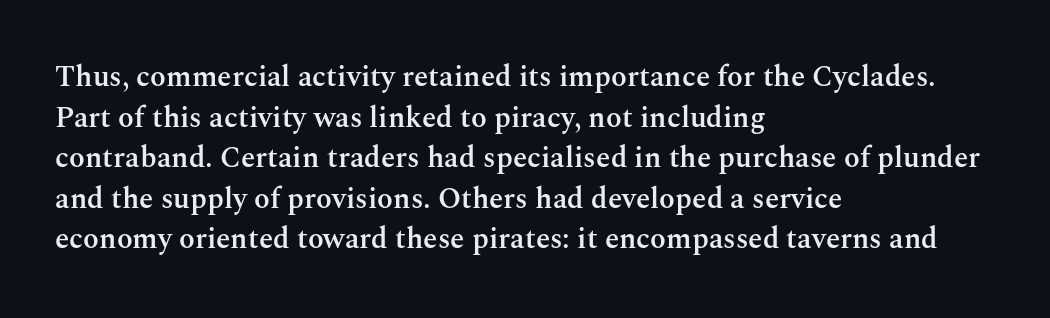
The image shows 29 px semibold serif type, upright; set left-aligned, normal line spacing (1.4x), normal letter spacing, not underlined; medium stroke contrast and a medium x-height.
